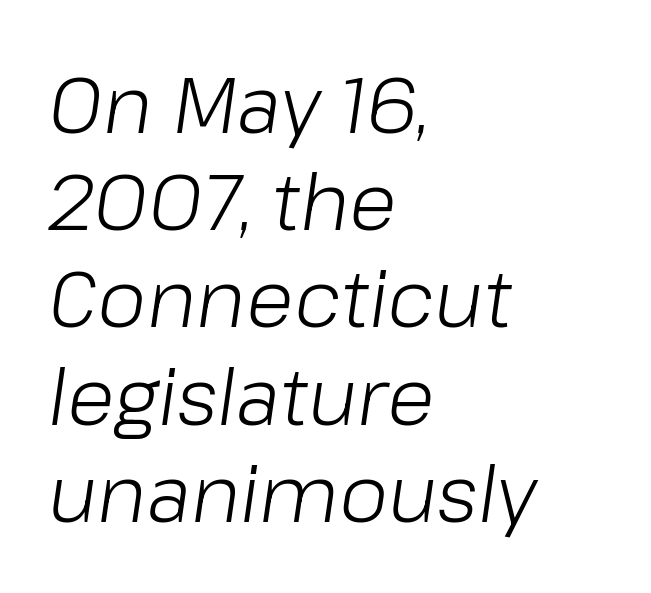
{"italic": "yes", "lean": "right", "slant_degrees": 8, "bold": "no", "weight": "light", "width": "normal", "stroke_contrast": "low", "x_height": "medium", "monospaced": "no", "underline": "no", "align": "left", "line_spacing_ratio": 1.23, "letter_spacing": "normal", "letter_spacing_em": 0.0, "glyph_px": 79}
